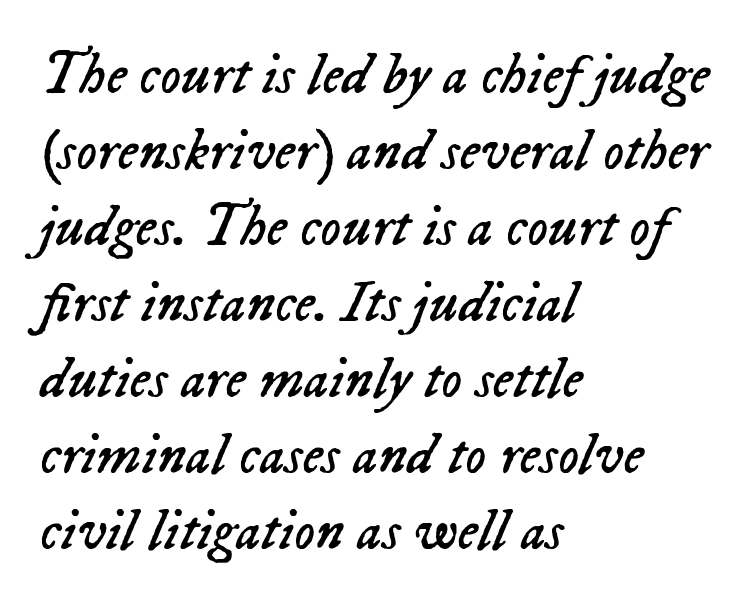
The image shows 58 px regular-weight type, italic (leaning right); set left-aligned, normal line spacing (1.31x), normal letter spacing, not underlined; low stroke contrast and a medium x-height.
